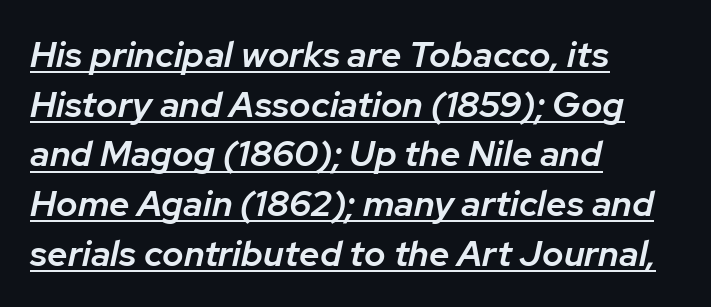
{"italic": "yes", "lean": "right", "slant_degrees": 12, "bold": "semi", "weight": "semibold", "width": "normal", "stroke_contrast": "low", "x_height": "medium", "monospaced": "no", "underline": "yes", "align": "left", "line_spacing": "normal", "line_spacing_ratio": 1.38, "letter_spacing": "normal", "letter_spacing_em": 0.0, "glyph_px": 36}
